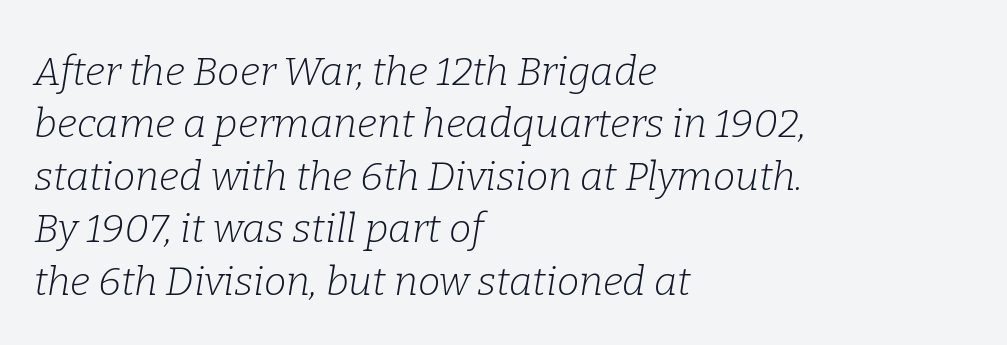
The image shows 40 px light serif type, italic (leaning right); set left-aligned, normal line spacing (1.31x), normal letter spacing, not underlined; low stroke contrast and a medium x-height.
